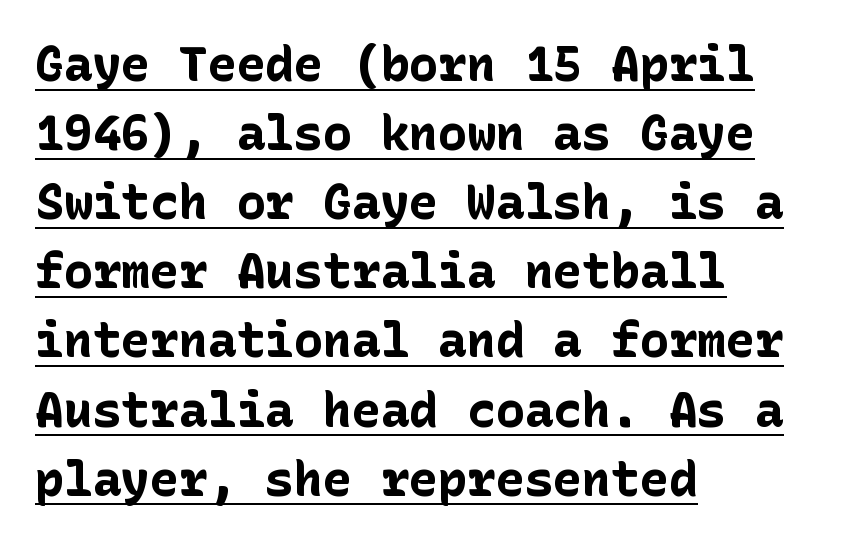
Q: Is the text bold? A: Yes.
Q: Is the text italic (slanted)? A: No, it is upright.
Q: Is the typeface a serif or a sans-serif typeface? A: Sans-serif.
Q: Is the text underlined? A: Yes.
Q: How is the paragraph aligned? A: Left-aligned.
Q: Is the spacing between letters normal or unusually wide? A: Normal.
Q: Is the spacing between lines tight, normal or loose? A: Normal.
Q: Width (condensed, normal, or wide)? A: Normal.
Q: Stroke contrast? A: Low.
Q: x-height? A: Medium.
